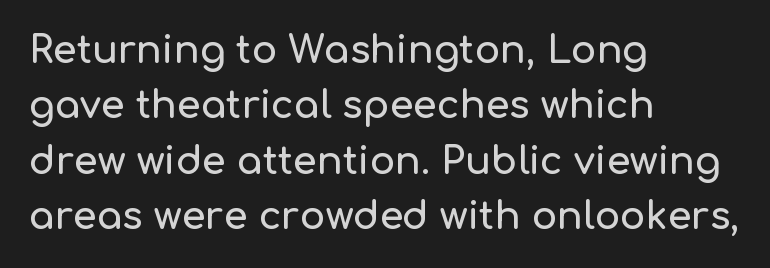
{"serif": "no", "italic": "no", "width": "normal", "stroke_contrast": "low", "x_height": "medium", "monospaced": "no", "underline": "no", "align": "left", "line_spacing": "normal", "line_spacing_ratio": 1.46, "letter_spacing": "normal", "letter_spacing_em": 0.0, "glyph_px": 38}
